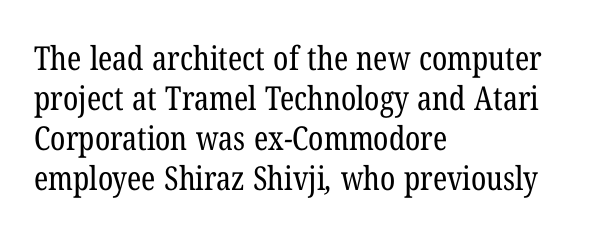
Q: Is the text bold? A: No.
Q: Is the typeface a serif or a sans-serif typeface? A: Serif.
Q: Is the text underlined? A: No.
Q: How is the paragraph aligned? A: Left-aligned.
Q: Is the spacing between letters normal or unusually wide? A: Normal.
Q: Width (condensed, normal, or wide)? A: Condensed.
Q: Stroke contrast? A: Low.
Q: x-height? A: Medium.
Q: Monospaced? A: No.
